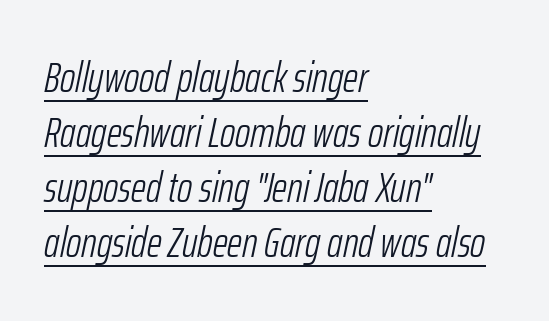
{"italic": "yes", "lean": "right", "slant_degrees": 12, "bold": "no", "weight": "light", "width": "condensed", "stroke_contrast": "low", "x_height": "medium", "monospaced": "no", "underline": "yes", "align": "left", "line_spacing": "normal", "line_spacing_ratio": 1.31, "letter_spacing": "normal", "letter_spacing_em": 0.0, "glyph_px": 42}
